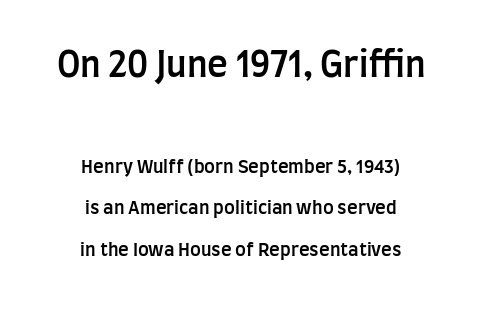
The rendering shrinks the type as you move from the upper chunk to the lower. Tracking value appears to be zero — textbook default spacing. How would I describe the line gaps? Wide and relaxed. Posture: upright roman. Stroke thickness is moderately raised; the sample reads as semibold. Look at the bottom of the vertical strokes: they stop flat, with no serifs.
